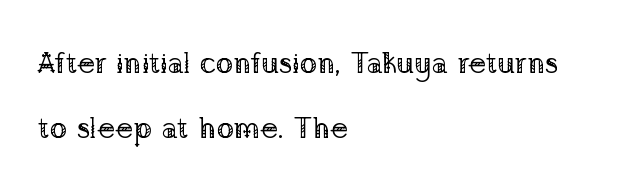
{"serif": "yes", "italic": "no", "bold": "no", "weight": "regular", "width": "normal", "stroke_contrast": "low", "x_height": "medium", "monospaced": "no", "underline": "no", "align": "left", "line_spacing": "loose", "line_spacing_ratio": 2.17, "letter_spacing": "normal", "letter_spacing_em": 0.0, "glyph_px": 30}
